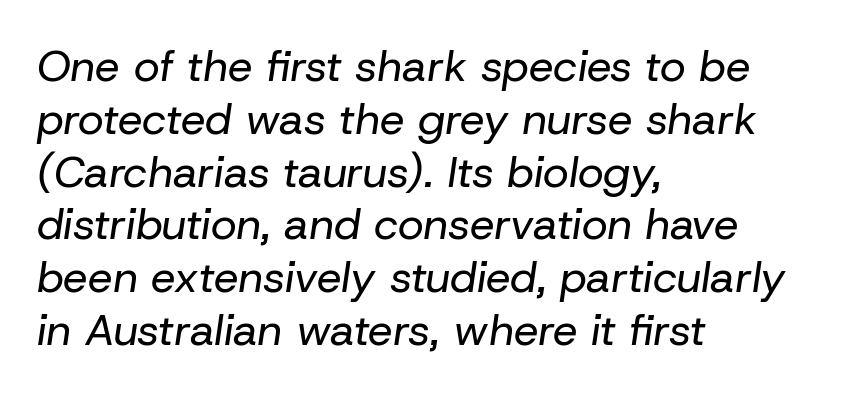
You can tell it's italic because the verticals aren't actually vertical. Do the characters align in a grid? No, the font is proportional. Is the block centered? No — it sits flush against the left margin. In terms of letterspacing, this is plain default setting. This reads as an unemphasized weight, regular at the heaviest. The space beneath each line is pristine and unruled.
